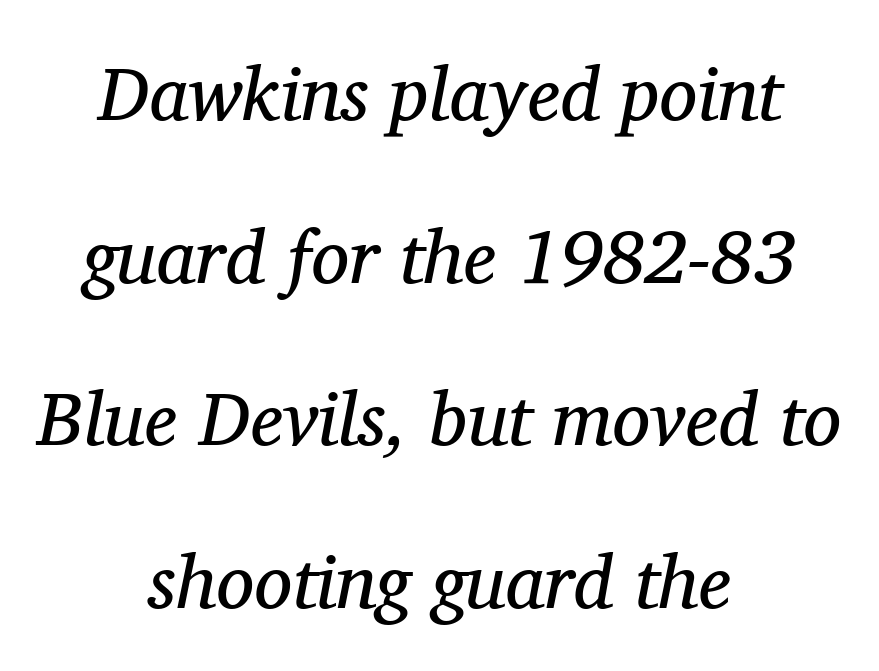
{"serif": "yes", "italic": "yes", "lean": "right", "slant_degrees": 11, "bold": "no", "weight": "regular", "width": "normal", "stroke_contrast": "medium", "x_height": "medium", "monospaced": "no", "underline": "no", "align": "center", "line_spacing": "loose", "line_spacing_ratio": 2.14, "letter_spacing": "normal", "letter_spacing_em": 0.0, "glyph_px": 76}
